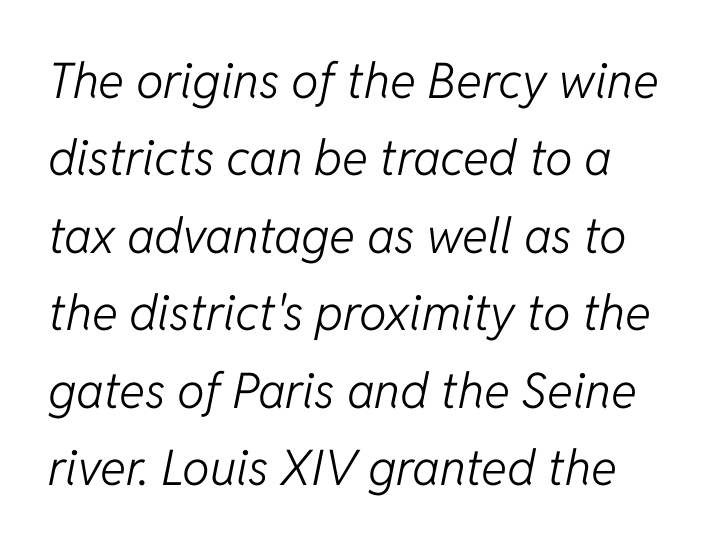
The weight would be labelled regular, book, light, or lighter still. You could not count columns in this text — the font is proportionally spaced. A normal amount of white space separates one row of letters from the next. Quick note: underline off.
